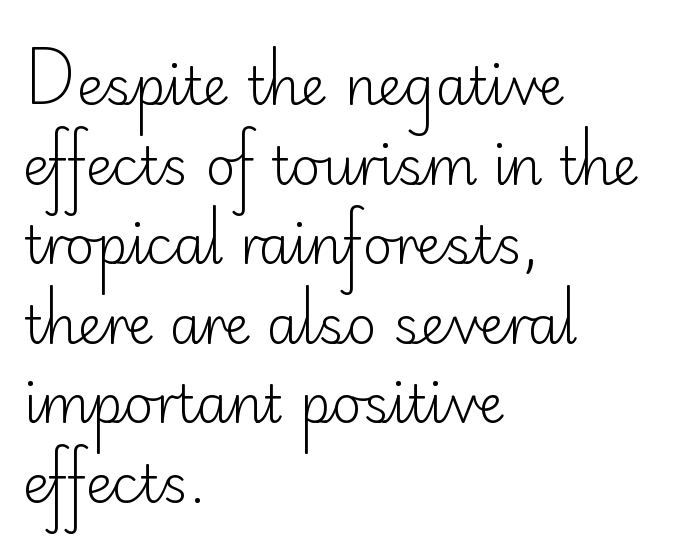
Q: Is the text bold? A: No.
Q: Is the text italic (slanted)? A: No, it is upright.
Q: Is the typeface a serif or a sans-serif typeface? A: Sans-serif.
Q: Is the text underlined? A: No.
Q: How is the paragraph aligned? A: Left-aligned.
Q: Is the spacing between letters normal or unusually wide? A: Normal.
Q: Is the spacing between lines tight, normal or loose? A: Normal.
Q: Width (condensed, normal, or wide)? A: Normal.
Q: Stroke contrast? A: Low.
Q: x-height? A: Small.
Q: Monospaced? A: No.
